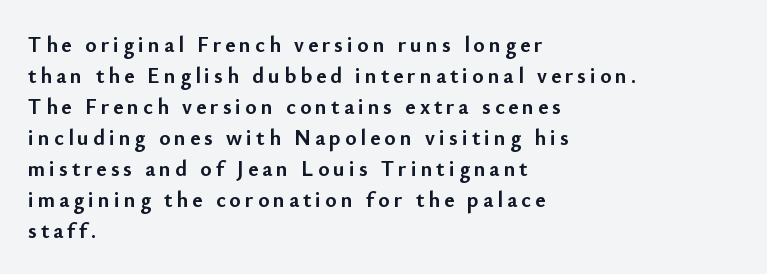
Q: Is the text bold? A: Yes.
Q: Is the text italic (slanted)? A: No, it is upright.
Q: Is the text underlined? A: No.
Q: How is the paragraph aligned? A: Left-aligned.
Q: Is the spacing between lines tight, normal or loose? A: Normal.
